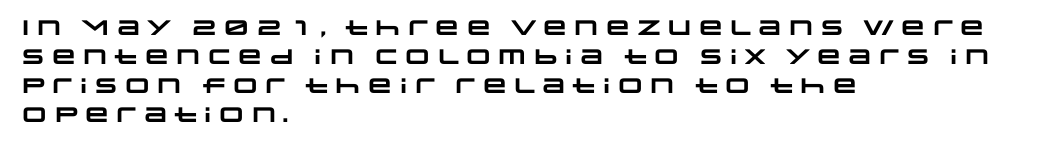
{"bold": "yes", "underline": "no", "align": "left", "line_spacing": "normal", "line_spacing_ratio": 1.38, "letter_spacing": "normal", "letter_spacing_em": 0.0, "glyph_px": 21}
